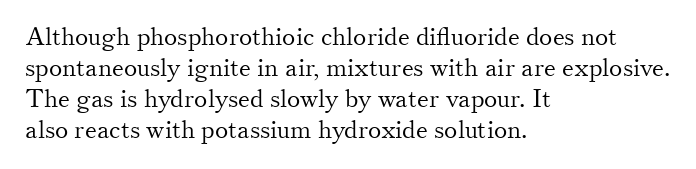
{"italic": "no", "bold": "no", "underline": "no", "align": "left", "line_spacing_ratio": 1.24, "letter_spacing": "normal", "letter_spacing_em": 0.0, "glyph_px": 25}
